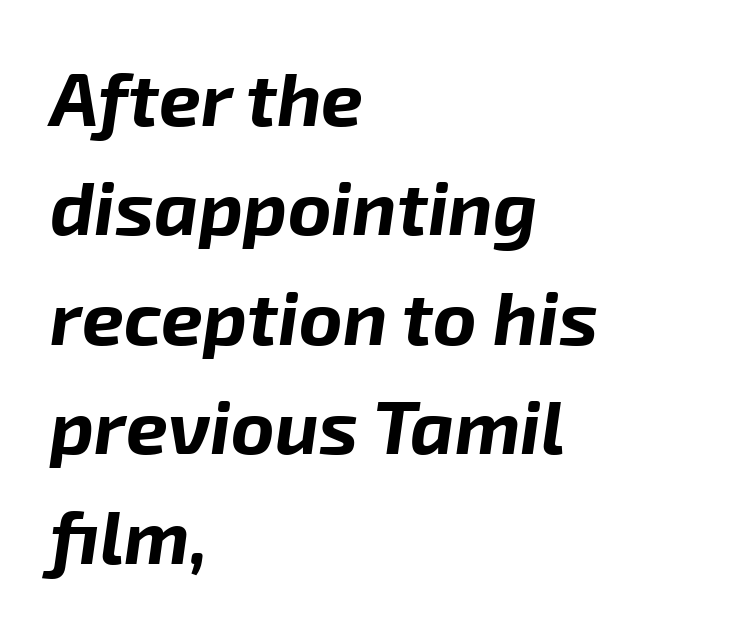
The image shows 75 px bold type, italic (leaning right); set left-aligned, normal line spacing (1.46x), normal letter spacing, not underlined; low stroke contrast and a medium x-height.
